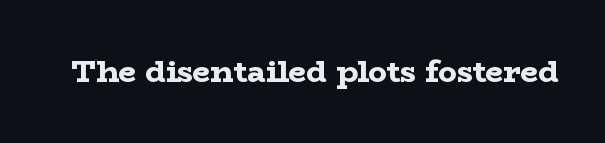
{"serif": "yes", "italic": "no", "bold": "yes", "weight": "bold", "width": "wide", "stroke_contrast": "low", "x_height": "medium", "monospaced": "no", "underline": "no", "letter_spacing": "normal", "letter_spacing_em": 0.0, "glyph_px": 31}
